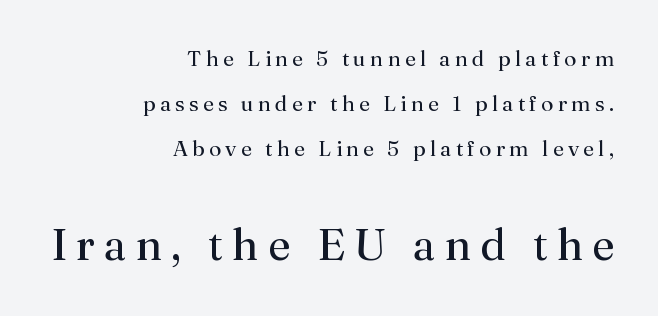
Q: Is the text bold? A: No.
Q: Is the text italic (slanted)? A: No, it is upright.
Q: Is the typeface a serif or a sans-serif typeface? A: Serif.
Q: Is the text underlined? A: No.
Q: How is the paragraph aligned? A: Right-aligned.
Q: Is the spacing between letters normal or unusually wide? A: Unusually wide.
Q: Is the spacing between lines tight, normal or loose? A: Loose.
Q: Which block of text is set in a larger size, the first (top) or the second (bottom)? A: The second (bottom) one.
Q: Width (condensed, normal, or wide)? A: Normal.
Q: Stroke contrast? A: Medium.
Q: x-height? A: Small.
Q: Monospaced? A: No.
